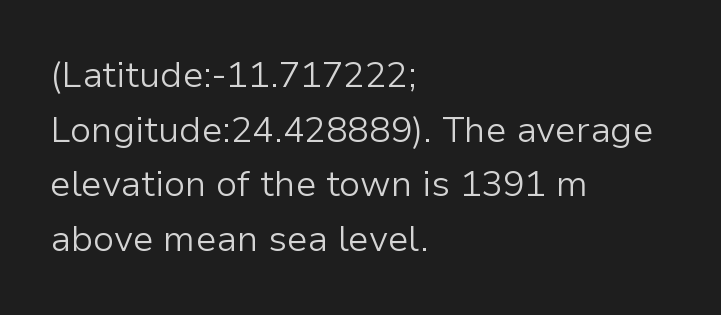
Q: Is the text bold? A: No.
Q: Is the text italic (slanted)? A: No, it is upright.
Q: Is the typeface a serif or a sans-serif typeface? A: Sans-serif.
Q: Is the text underlined? A: No.
Q: How is the paragraph aligned? A: Left-aligned.
Q: Is the spacing between letters normal or unusually wide? A: Normal.
Q: Is the spacing between lines tight, normal or loose? A: Normal.
Q: Width (condensed, normal, or wide)? A: Normal.
Q: Stroke contrast? A: Low.
Q: x-height? A: Medium.
Q: Monospaced? A: No.
